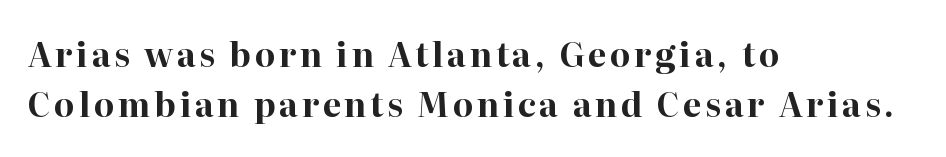
The image shows 33 px bold serif type, upright; set left-aligned, normal line spacing (1.53x), not underlined; high stroke contrast and a medium x-height.
